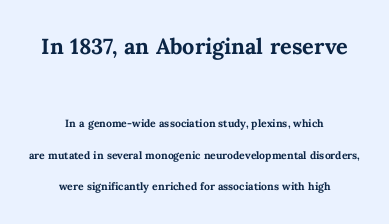
The image shows 29 px semibold type, upright; set centered, loose line spacing (2.25x), normal letter spacing, not underlined; the first (top) block is 2.07x larger; medium stroke contrast and a medium x-height.
